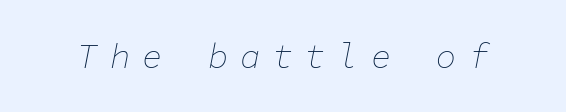
Q: Is the text bold? A: No.
Q: Is the text italic (slanted)? A: Yes, it leans right by about 11 degrees.
Q: Is the text underlined? A: No.
Q: Is the spacing between letters normal or unusually wide? A: Unusually wide.
Q: Width (condensed, normal, or wide)? A: Normal.
Q: Stroke contrast? A: Low.
Q: x-height? A: Medium.
Q: Monospaced? A: Yes.
